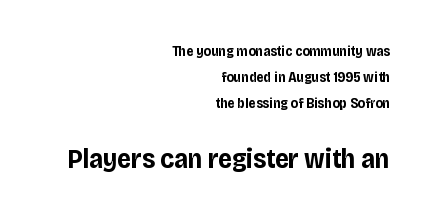
A full-strength bold gives these letters their thick strokes. Larger block? The one below; the one above is distinctly smaller. Posture: straight, roman, zero tilt. Quick note: underline off. Words appear dense and cohesive because spacing is normal.
